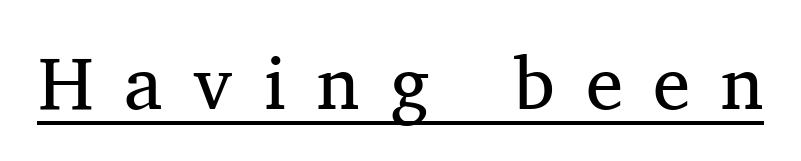
Q: Is the text bold? A: No.
Q: Is the text italic (slanted)? A: No, it is upright.
Q: Is the typeface a serif or a sans-serif typeface? A: Serif.
Q: Is the text underlined? A: Yes.
Q: Is the spacing between letters normal or unusually wide? A: Unusually wide.
Q: Width (condensed, normal, or wide)? A: Normal.
Q: Stroke contrast? A: Medium.
Q: x-height? A: Medium.
Q: Monospaced? A: No.
